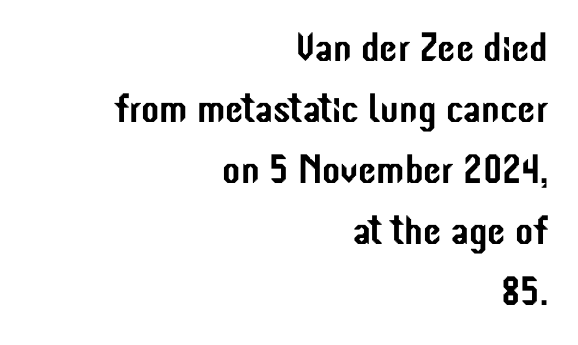
Teacher's note: observe the even right margin — that is flush-right alignment. Quick note: interline space is typical. Each row of text sits above clean, open space. This is roman type, the default non-slanted kind. Honestly, the letter spacing is just normal — you wouldn't notice it. Is this a fixed-width face? No — the glyphs have proportional, varying widths.
